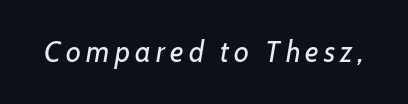
The image shows 29 px regular-weight type, italic (leaning right); set not underlined; low stroke contrast and a medium x-height.
